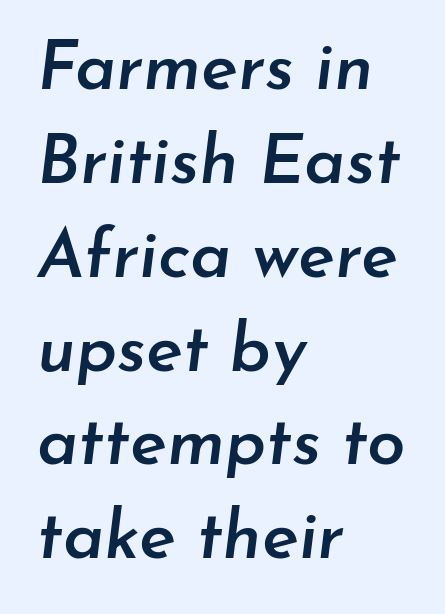
Each line starts at the same left margin while the right side varies. These words are printed semibold, heavier than regular yet not bold. The lines sit at an ordinary, default distance from one another. Looking at the ascenders, they clearly lean.
